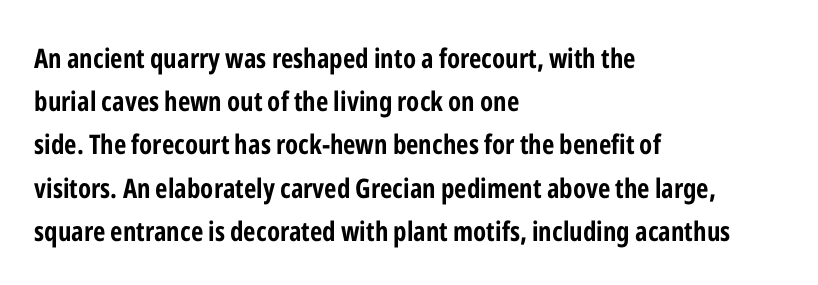
{"italic": "no", "bold": "yes", "underline": "no", "align": "left", "line_spacing": "normal", "line_spacing_ratio": 1.6, "letter_spacing": "normal", "letter_spacing_em": 0.0, "glyph_px": 27}
